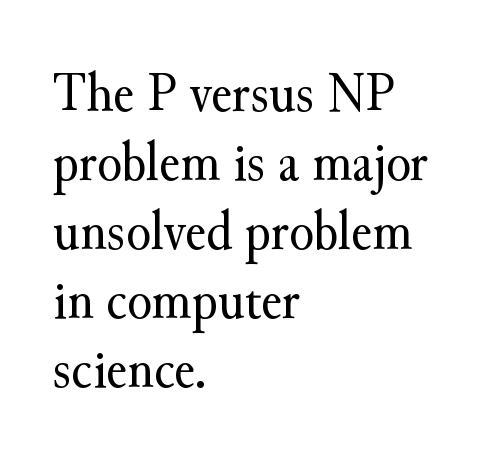
{"serif": "yes", "italic": "no", "bold": "no", "weight": "regular", "width": "normal", "stroke_contrast": "medium", "x_height": "small", "monospaced": "no", "underline": "no", "align": "left", "line_spacing_ratio": 1.21, "letter_spacing": "normal", "letter_spacing_em": 0.0, "glyph_px": 57}
